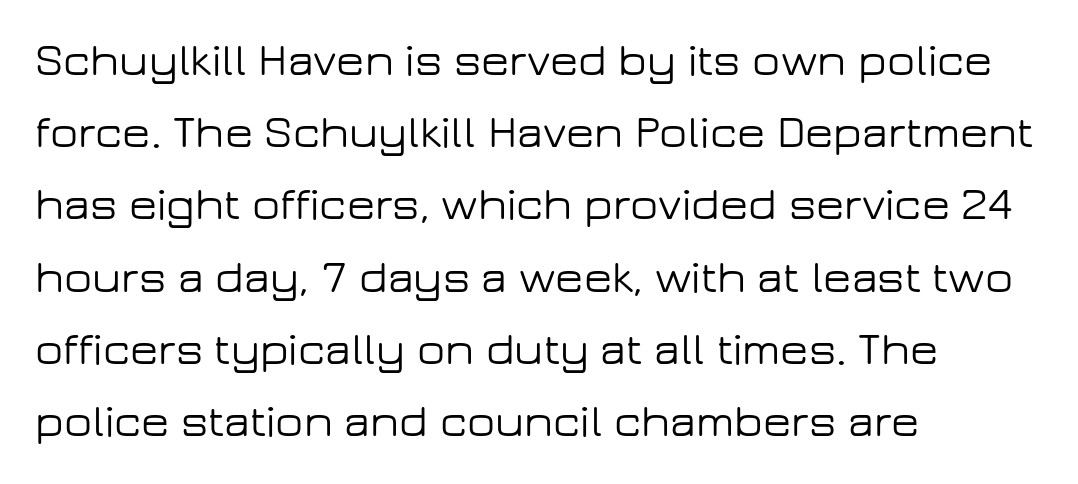
{"serif": "no", "italic": "no", "width": "wide", "stroke_contrast": "low", "x_height": "medium", "monospaced": "no", "underline": "no", "align": "left", "line_spacing": "normal", "line_spacing_ratio": 1.57, "letter_spacing": "normal", "letter_spacing_em": 0.0, "glyph_px": 46}
